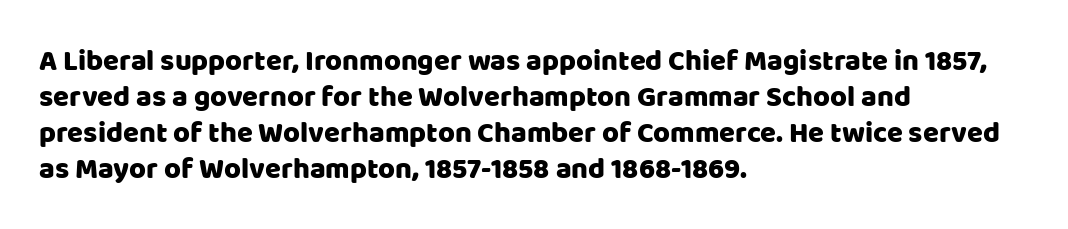
These lines are rendered in a variable-pitch font. You can tell from the bare stems that sans-serif type was used. Line beginnings align vertically; line endings do not. Italic? Not at all — the glyphs are vertical.
